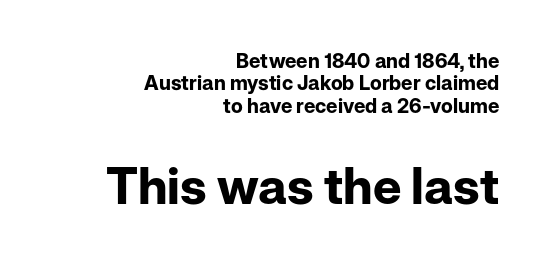
Does the copy run flush right? Yes — the right margin is perfectly even. You could barely slide anything between these rows. A sans-serif font was chosen for this passage. Larger block? The one below; the one above is distinctly smaller.
